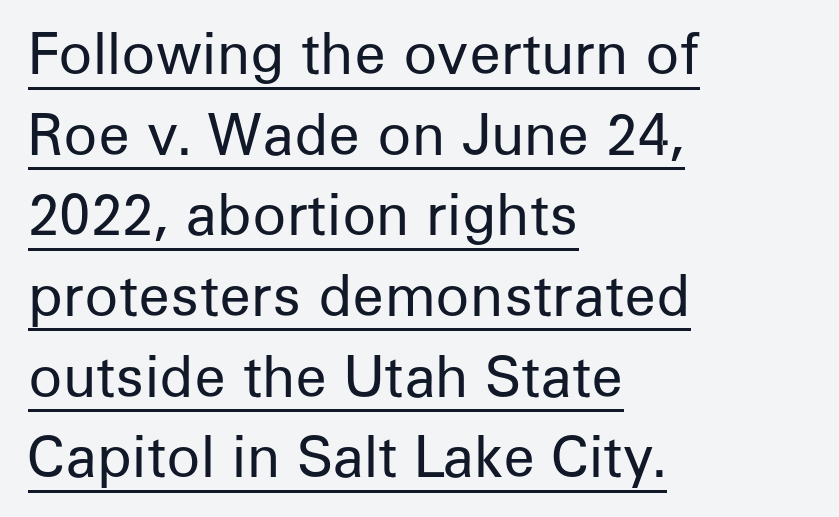
{"serif": "no", "italic": "no", "bold": "no", "weight": "regular", "width": "normal", "stroke_contrast": "low", "x_height": "medium", "monospaced": "no", "underline": "yes", "align": "left", "line_spacing": "normal", "line_spacing_ratio": 1.44, "letter_spacing": "normal", "letter_spacing_em": 0.0, "glyph_px": 56}
